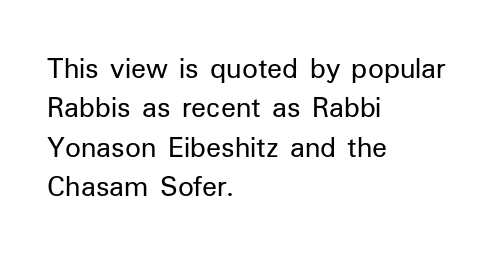
The image shows 31 px regular-weight sans-serif type, upright; set left-aligned, normal line spacing (1.27x), normal letter spacing, not underlined; low stroke contrast and a medium x-height.
